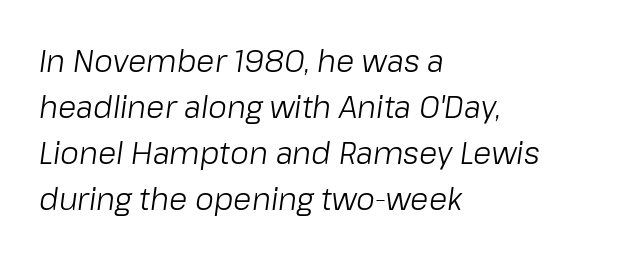
This block has exactly the height ordinary leading produces. Nobody drew a line under any word here. The glyphs look as if they've been sheared to an angle. The face used here is proportionally spaced, like ordinary book or web type. Look at the tracking — it's just the regular setting, nothing added.
